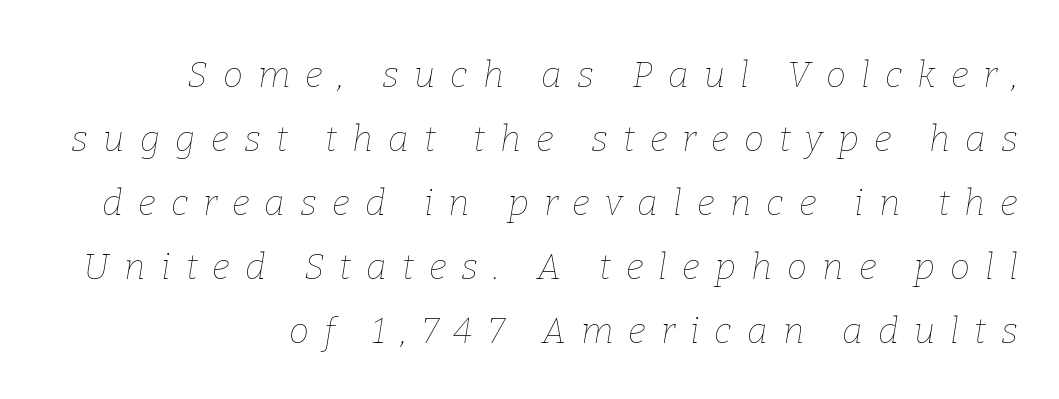
The image shows 36 px thin type, italic (leaning right); set right-aligned, line spacing 1.78x, unusually wide letter spacing (+0.42 em), not underlined; low stroke contrast and a medium x-height.
